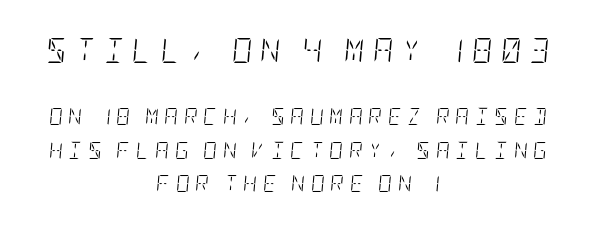
{"italic": "yes", "lean": "right", "slant_degrees": 5, "bold": "no", "underline": "no", "align": "center", "line_spacing": "loose", "line_spacing_ratio": 1.99, "letter_spacing": "wide", "letter_spacing_em": 0.33, "larger_block": "first", "size_ratio": 1.47, "glyph_px": 25}
